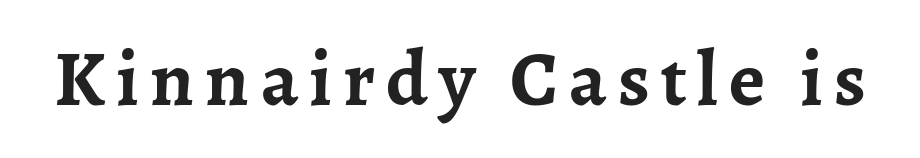
{"serif": "yes", "italic": "no", "bold": "yes", "weight": "semibold", "width": "normal", "stroke_contrast": "low", "x_height": "medium", "monospaced": "no", "underline": "no", "glyph_px": 78}
